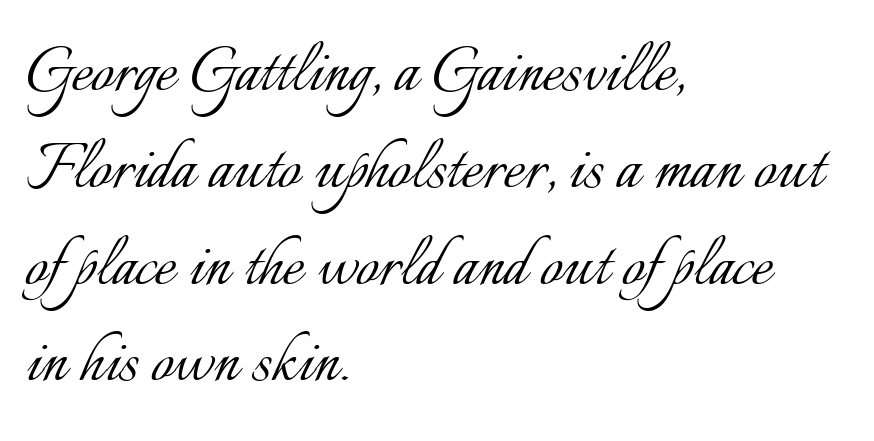
Q: Is the text bold? A: No.
Q: Is the text italic (slanted)? A: Yes.
Q: Is the text underlined? A: No.
Q: How is the paragraph aligned? A: Left-aligned.
Q: Is the spacing between letters normal or unusually wide? A: Normal.
Q: Width (condensed, normal, or wide)? A: Normal.
Q: Stroke contrast? A: Low.
Q: x-height? A: Small.
Q: Monospaced? A: No.
